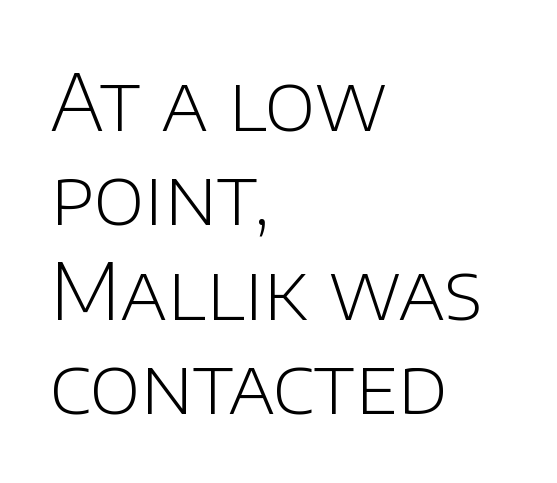
{"serif": "no", "italic": "no", "bold": "no", "weight": "light", "width": "normal", "stroke_contrast": "low", "x_height": "large", "monospaced": "no", "underline": "no", "align": "left", "line_spacing_ratio": 1.21, "letter_spacing": "normal", "letter_spacing_em": 0.0, "glyph_px": 78}
